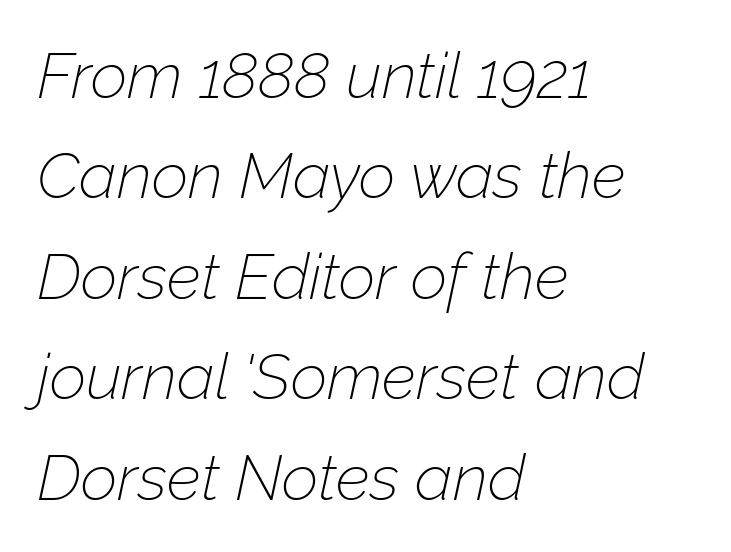
{"italic": "yes", "lean": "right", "slant_degrees": 12, "bold": "no", "weight": "thin", "width": "normal", "stroke_contrast": "low", "x_height": "medium", "monospaced": "no", "underline": "no", "align": "left", "line_spacing": "normal", "line_spacing_ratio": 1.57, "letter_spacing": "normal", "letter_spacing_em": 0.0, "glyph_px": 64}
